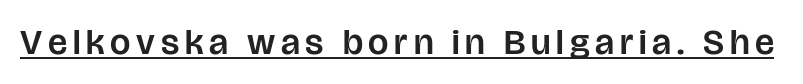
The image shows 36 px sans-serif type, upright; set underlined; low stroke contrast and a large x-height.
